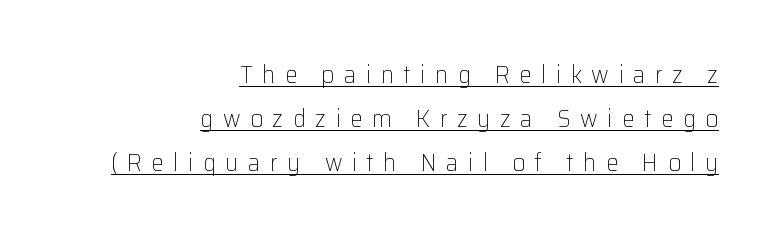
The image shows 25 px text type, upright; set right-aligned, line spacing 1.76x, unusually wide letter spacing (+0.38 em), underlined.
